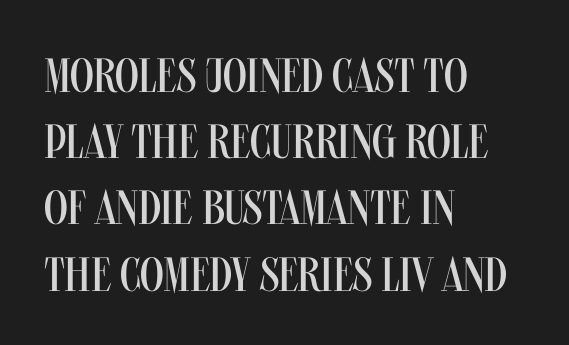
The image shows 48 px regular-weight, condensed sans-serif type, upright; set left-aligned, normal line spacing (1.38x), normal letter spacing, not underlined; medium stroke contrast and a large x-height.
